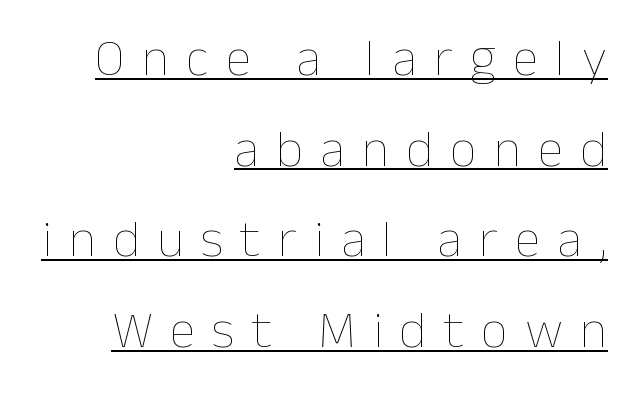
{"italic": "no", "bold": "no", "weight": "thin", "width": "normal", "stroke_contrast": "low", "x_height": "medium", "monospaced": "no", "underline": "yes", "align": "right", "line_spacing_ratio": 1.71, "letter_spacing": "wide", "letter_spacing_em": 0.32, "glyph_px": 53}
